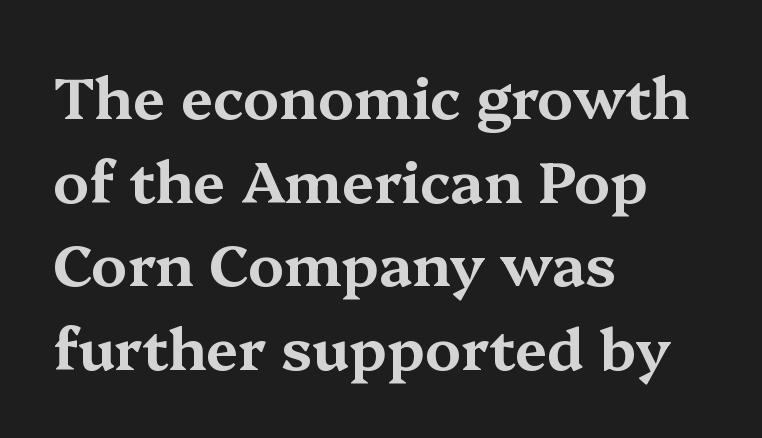
The paragraph has a hard left edge and a soft right edge. Here the designer chose a conventional face with non-uniform glyph widths. Small tapered or slab feet sit at the stroke ends, so this counts as serif. Standard letterfit; no display-style spreading of the glyphs. Lines of text with bare space underneath.
